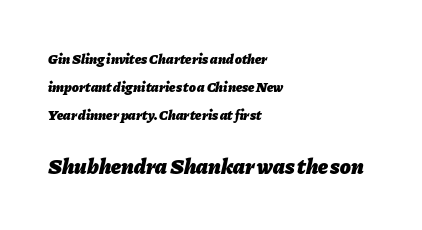
The image shows 22 px bold type, italic (leaning right); set left-aligned, loose line spacing (1.99x), normal letter spacing, not underlined; the second (bottom) block is 1.57x larger.
